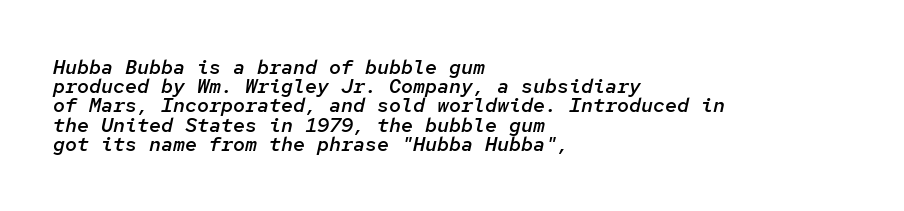
Short note: letters normally spaced. Looking at the ascenders, they clearly lean. The foot of each line stays bare and open. These lines are set flush left with a ragged right edge.
